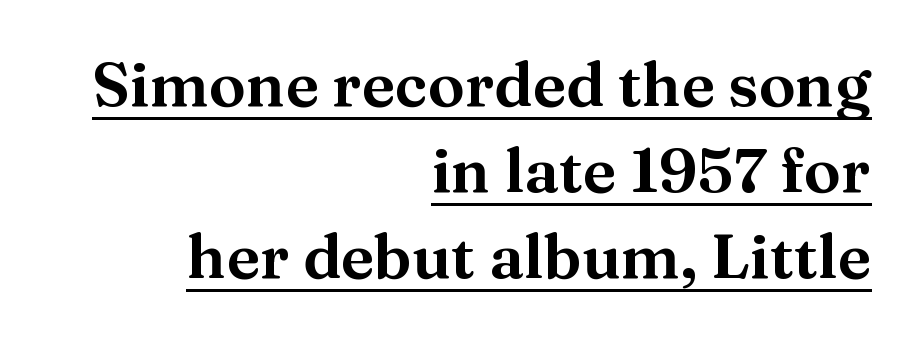
Tracking here is standard; glyphs follow each other at the usual distance. One glance says typical: line gaps are just what's usual. Descenders here cross a horizontal rule under the line. Varying glyph widths throughout — classic text-font behaviour. Do the letters lean? They stand straight.
